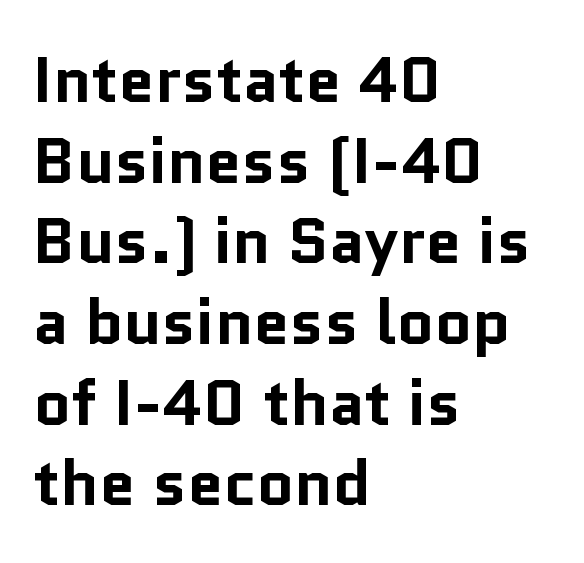
Baseline-to-baseline distance is the conventional proportion of letter height. The face used here has the dense, thick strokes of a bold. The glyphs in this specimen are sans serif. Glance below the letters and you will spot only blank space.
